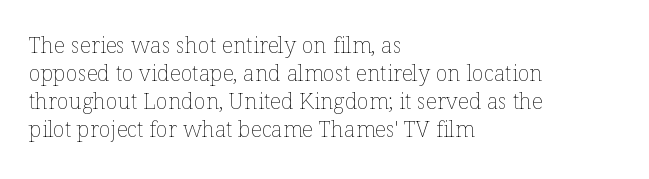
Q: Is the text bold? A: No.
Q: Is the text italic (slanted)? A: No, it is upright.
Q: Is the text underlined? A: No.
Q: How is the paragraph aligned? A: Left-aligned.
Q: Is the spacing between letters normal or unusually wide? A: Normal.
Q: Is the spacing between lines tight, normal or loose? A: Normal.
